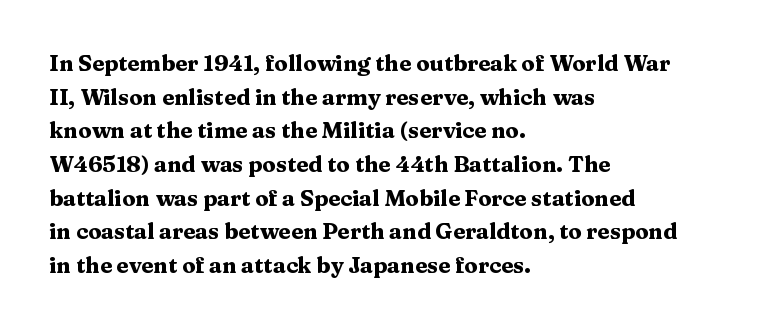
Q: Is the text bold? A: Yes.
Q: Is the text italic (slanted)? A: No, it is upright.
Q: Is the text underlined? A: No.
Q: How is the paragraph aligned? A: Left-aligned.
Q: Is the spacing between letters normal or unusually wide? A: Normal.
Q: Is the spacing between lines tight, normal or loose? A: Normal.
